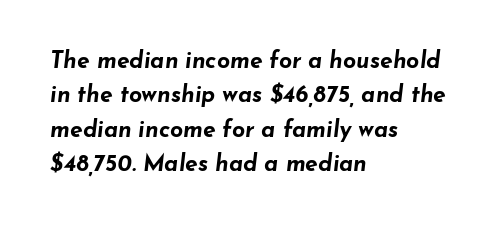
{"italic": "yes", "lean": "right", "slant_degrees": 7, "bold": "yes", "underline": "no", "align": "left", "line_spacing": "normal", "line_spacing_ratio": 1.49, "letter_spacing": "normal", "letter_spacing_em": 0.0, "glyph_px": 23}
